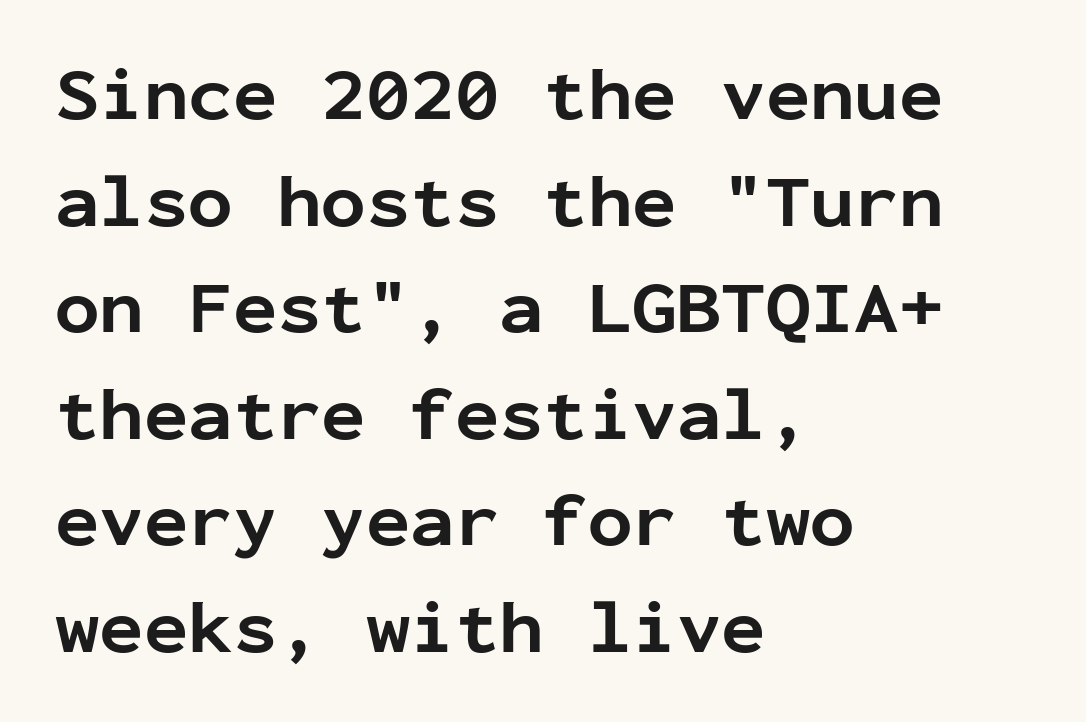
Q: Is the text bold? A: Yes.
Q: Is the text italic (slanted)? A: No, it is upright.
Q: Is the typeface a serif or a sans-serif typeface? A: Sans-serif.
Q: Is the text underlined? A: No.
Q: How is the paragraph aligned? A: Left-aligned.
Q: Is the spacing between letters normal or unusually wide? A: Normal.
Q: Is the spacing between lines tight, normal or loose? A: Normal.
Q: Width (condensed, normal, or wide)? A: Normal.
Q: Stroke contrast? A: Low.
Q: x-height? A: Medium.
Q: Monospaced? A: Yes.
